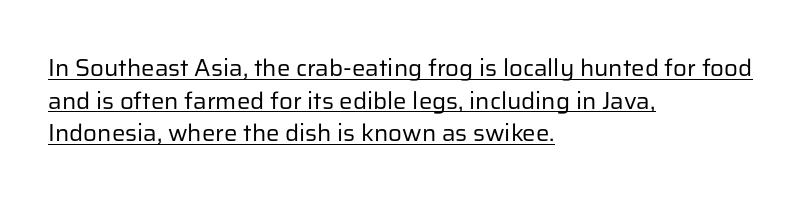
Q: Is the text bold? A: No.
Q: Is the text italic (slanted)? A: No, it is upright.
Q: Is the text underlined? A: Yes.
Q: How is the paragraph aligned? A: Left-aligned.
Q: Is the spacing between letters normal or unusually wide? A: Normal.
Q: Is the spacing between lines tight, normal or loose? A: Normal.
